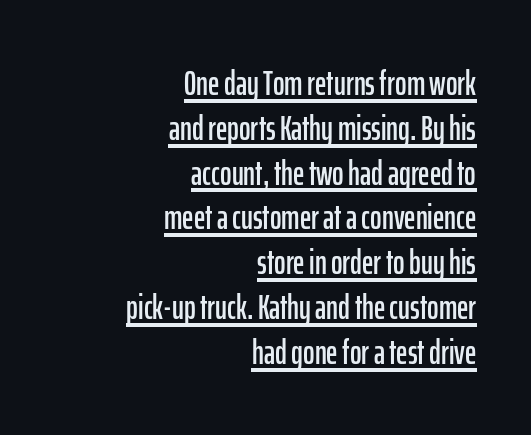
No extra tracking has been applied to these lines. Layout note: lines flush right. These lines are rendered in a variable-pitch font. A rule runs beneath these lines of type. Vertically, the passage feels balanced, rows spaced as you'd expect. In terms of letterform style, serifs are entirely absent.
